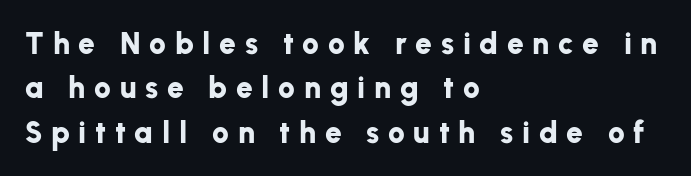
The image shows 30 px bold sans-serif type, upright; set left-aligned, normal line spacing (1.48x), unusually wide letter spacing (+0.29 em), not underlined; low stroke contrast and a medium x-height.
